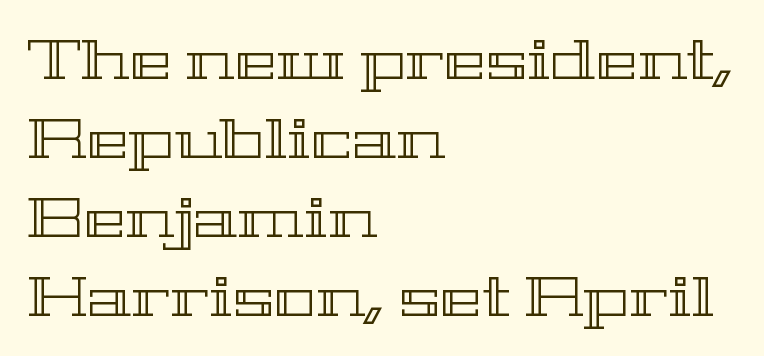
Standard letterfit; no display-style spreading of the glyphs. Quick note: underline off. This sample has the flowing, uneven cadence of proportional lettering. Evenly set lines give the paragraph a standard silhouette.
